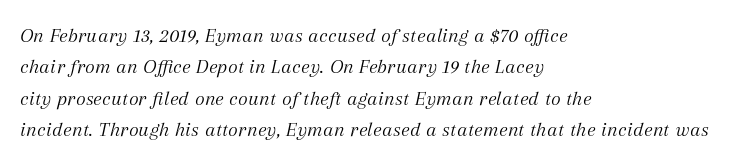
Q: Is the text bold? A: No.
Q: Is the text italic (slanted)? A: Yes, it leans right by about 12 degrees.
Q: Is the text underlined? A: No.
Q: How is the paragraph aligned? A: Left-aligned.
Q: Is the spacing between letters normal or unusually wide? A: Normal.
Q: Is the spacing between lines tight, normal or loose? A: Normal.
